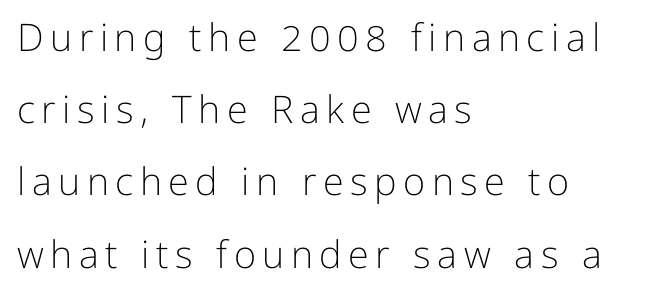
Q: Is the text bold? A: No.
Q: Is the text italic (slanted)? A: No, it is upright.
Q: Is the typeface a serif or a sans-serif typeface? A: Sans-serif.
Q: Is the text underlined? A: No.
Q: How is the paragraph aligned? A: Left-aligned.
Q: Is the spacing between lines tight, normal or loose? A: Loose.
Q: Width (condensed, normal, or wide)? A: Normal.
Q: Stroke contrast? A: Low.
Q: x-height? A: Medium.
Q: Monospaced? A: No.
